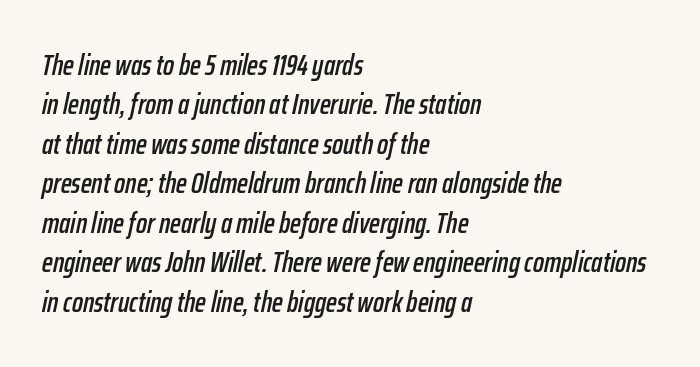
Q: Is the text italic (slanted)? A: Yes, it leans right by about 12 degrees.
Q: Is the text underlined? A: No.
Q: How is the paragraph aligned? A: Left-aligned.
Q: Is the spacing between letters normal or unusually wide? A: Normal.
Q: Is the spacing between lines tight, normal or loose? A: Normal.
Q: Width (condensed, normal, or wide)? A: Condensed.
Q: Stroke contrast? A: Low.
Q: x-height? A: Medium.
Q: Monospaced? A: No.
